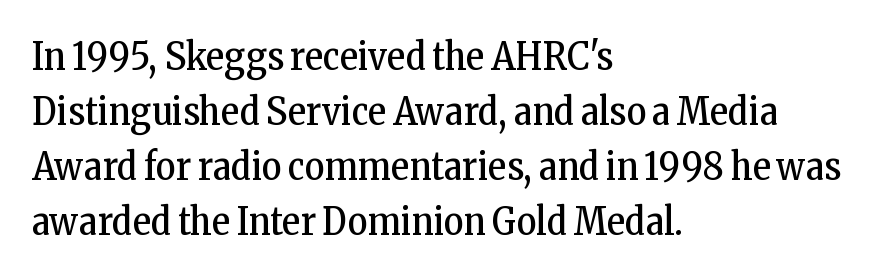
{"serif": "yes", "italic": "no", "bold": "no", "weight": "regular", "width": "condensed", "stroke_contrast": "low", "x_height": "medium", "monospaced": "no", "underline": "no", "align": "left", "line_spacing": "normal", "line_spacing_ratio": 1.45, "letter_spacing": "normal", "letter_spacing_em": 0.0, "glyph_px": 38}
